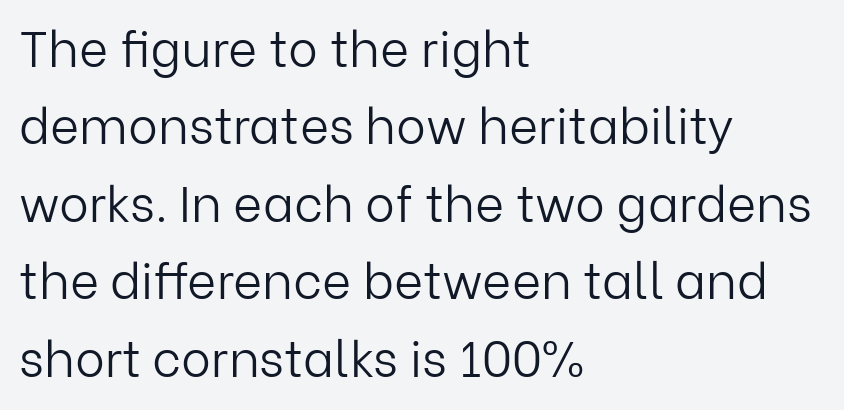
{"serif": "no", "italic": "no", "bold": "no", "weight": "light", "width": "normal", "stroke_contrast": "low", "x_height": "medium", "monospaced": "no", "underline": "no", "align": "left", "line_spacing": "normal", "line_spacing_ratio": 1.55, "letter_spacing": "normal", "letter_spacing_em": 0.0, "glyph_px": 50}
